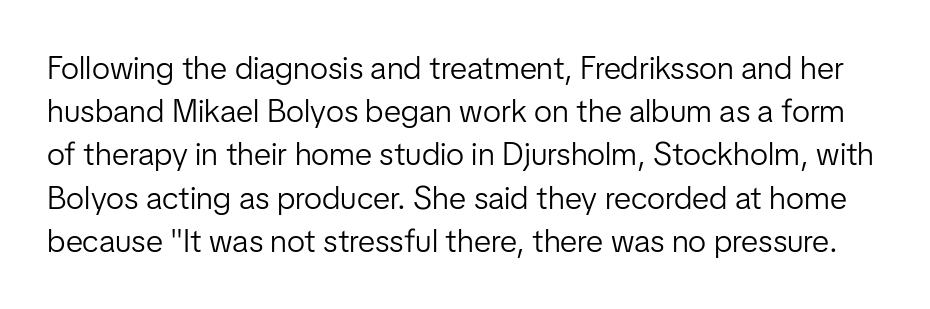
{"serif": "no", "italic": "no", "bold": "no", "weight": "light", "width": "normal", "stroke_contrast": "low", "x_height": "medium", "monospaced": "no", "underline": "no", "line_spacing": "normal", "line_spacing_ratio": 1.35, "letter_spacing": "normal", "letter_spacing_em": 0.0, "glyph_px": 32}
